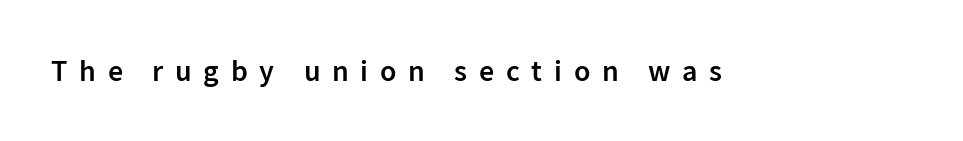
Q: Is the text bold? A: Semi-bold.
Q: Is the text italic (slanted)? A: No, it is upright.
Q: Is the typeface a serif or a sans-serif typeface? A: Sans-serif.
Q: Is the text underlined? A: No.
Q: Is the spacing between letters normal or unusually wide? A: Unusually wide.
Q: Width (condensed, normal, or wide)? A: Normal.
Q: Stroke contrast? A: Low.
Q: x-height? A: Medium.
Q: Monospaced? A: No.
